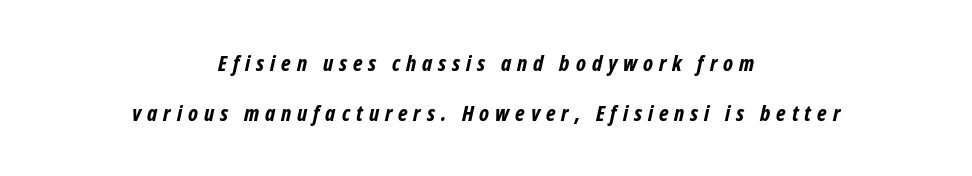
{"bold": "yes", "underline": "no", "align": "center", "line_spacing": "loose", "line_spacing_ratio": 2.28, "letter_spacing": "wide", "letter_spacing_em": 0.27, "glyph_px": 22}
